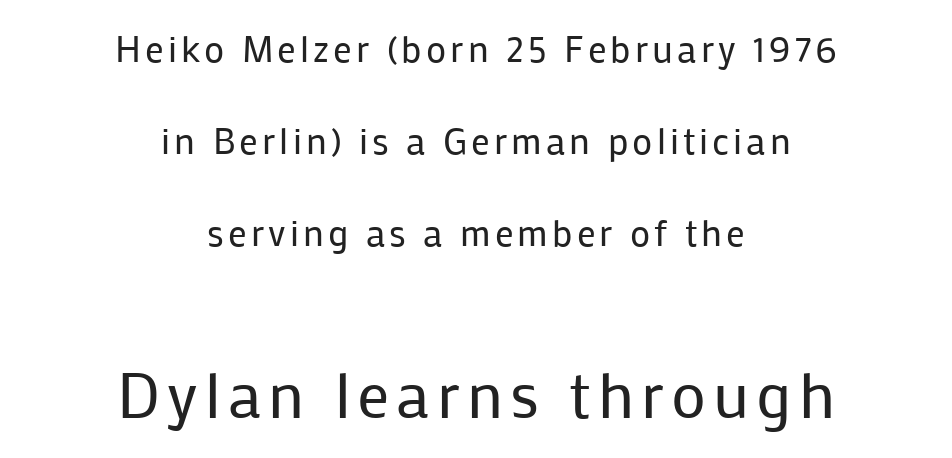
The image shows 64 px regular-weight sans-serif type, upright; set centered, loose line spacing (2.49x), not underlined; the second (bottom) block is 1.73x larger; low stroke contrast and a medium x-height.
